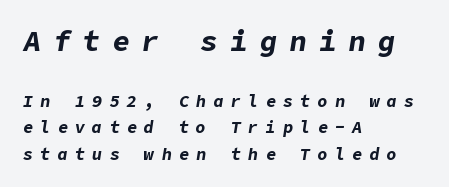
{"italic": "yes", "lean": "right", "slant_degrees": 9, "bold": "yes", "weight": "bold", "width": "normal", "stroke_contrast": "low", "x_height": "medium", "underline": "no", "align": "left", "line_spacing": "normal", "line_spacing_ratio": 1.55, "letter_spacing": "wide", "letter_spacing_em": 0.42, "larger_block": "first", "size_ratio": 1.71, "glyph_px": 29}
